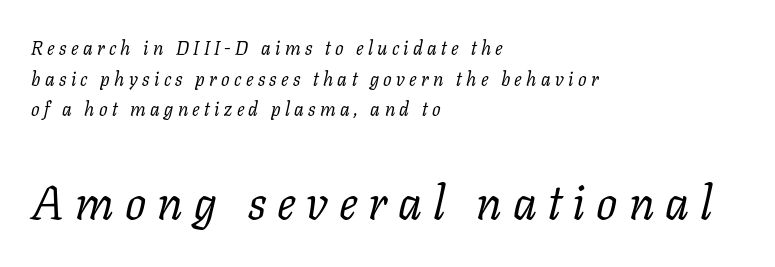
Q: Is the text bold? A: No.
Q: Is the text italic (slanted)? A: Yes, it leans right by about 11 degrees.
Q: Is the typeface a serif or a sans-serif typeface? A: Serif.
Q: Is the text underlined? A: No.
Q: How is the paragraph aligned? A: Left-aligned.
Q: Is the spacing between letters normal or unusually wide? A: Unusually wide.
Q: Is the spacing between lines tight, normal or loose? A: Normal.
Q: Which block of text is set in a larger size, the first (top) or the second (bottom)? A: The second (bottom) one.
Q: Width (condensed, normal, or wide)? A: Normal.
Q: Stroke contrast? A: Low.
Q: x-height? A: Medium.
Q: Monospaced? A: No.
